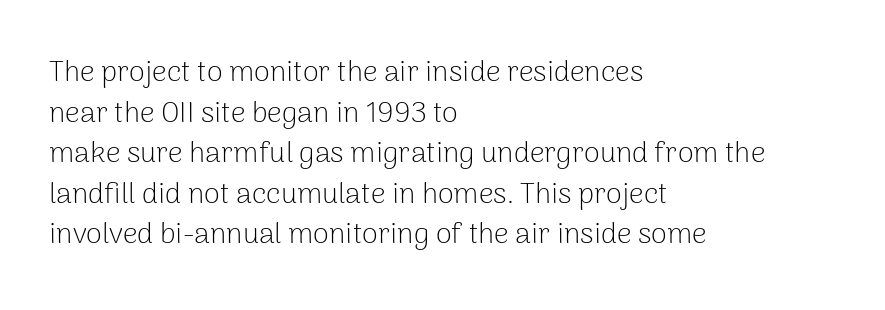
The image shows 29 px light sans-serif type, upright; set left-aligned, normal line spacing (1.4x), normal letter spacing, not underlined; low stroke contrast and a medium x-height.
